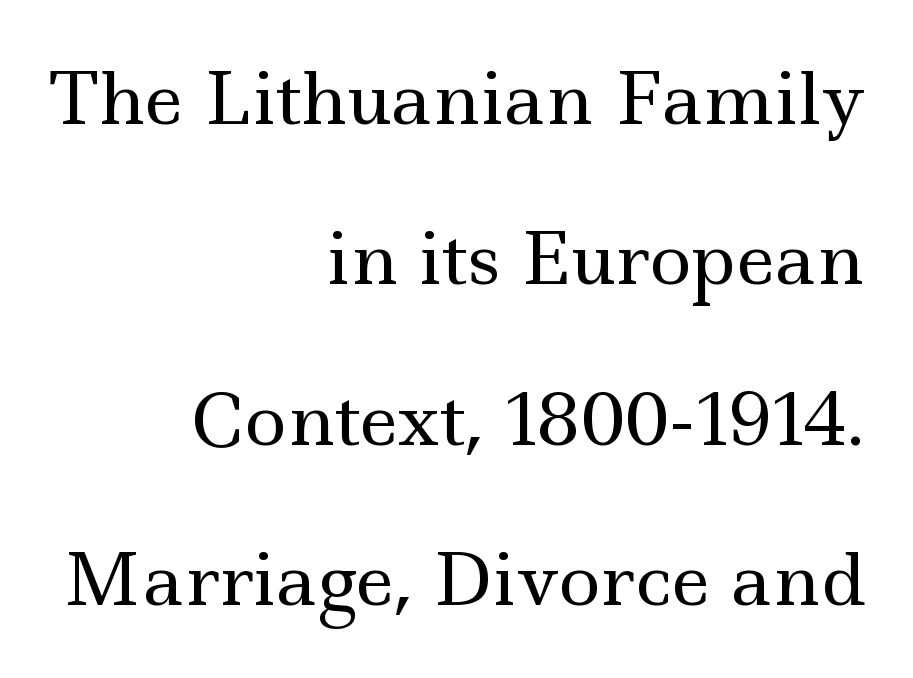
Q: Is the text bold? A: No.
Q: Is the text italic (slanted)? A: No, it is upright.
Q: Is the typeface a serif or a sans-serif typeface? A: Serif.
Q: Is the text underlined? A: No.
Q: How is the paragraph aligned? A: Right-aligned.
Q: Is the spacing between letters normal or unusually wide? A: Normal.
Q: Is the spacing between lines tight, normal or loose? A: Loose.
Q: Width (condensed, normal, or wide)? A: Wide.
Q: x-height? A: Small.
Q: Monospaced? A: No.
